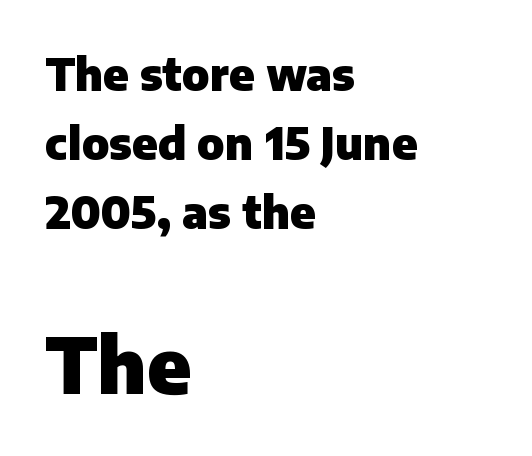
{"serif": "no", "italic": "no", "bold": "yes", "weight": "heavy", "width": "normal", "stroke_contrast": "low", "x_height": "medium", "monospaced": "no", "underline": "no", "align": "left", "line_spacing": "normal", "line_spacing_ratio": 1.57, "letter_spacing": "normal", "letter_spacing_em": 0.0, "larger_block": "second", "size_ratio": 1.75, "glyph_px": 77}
